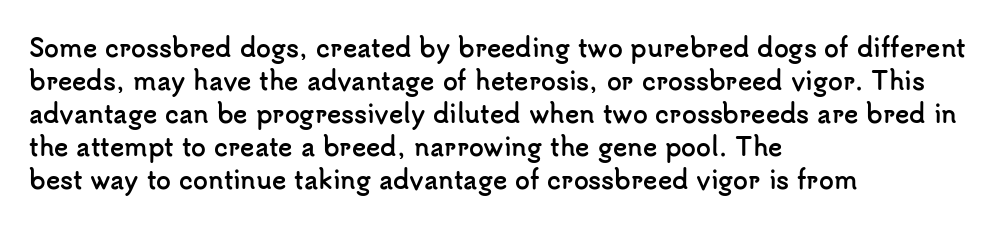
These lines keep a tight, regular rhythm from letter to letter. Heavy-handed strokes throughout: this text is bold. A normal amount of white space separates one row of letters from the next. The font's upright variant was chosen for this text. The string is rendered with underlining switched off. Which margin do the lines hug? The left one — the right edge is uneven.
